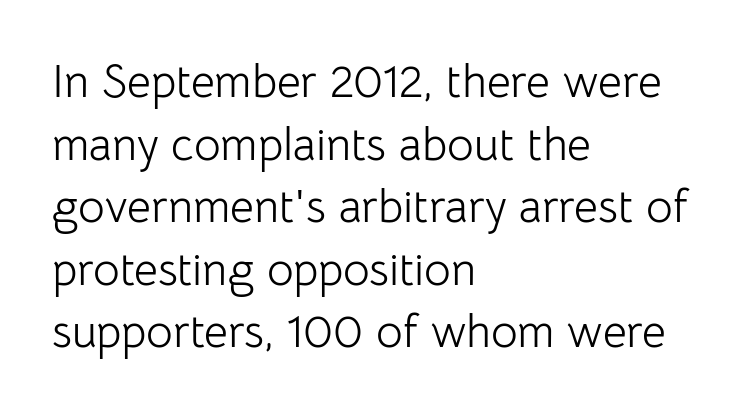
{"serif": "no", "italic": "no", "bold": "no", "weight": "light", "width": "normal", "stroke_contrast": "low", "x_height": "medium", "monospaced": "no", "underline": "no", "align": "left", "line_spacing": "normal", "line_spacing_ratio": 1.36, "letter_spacing": "normal", "letter_spacing_em": 0.0, "glyph_px": 46}
